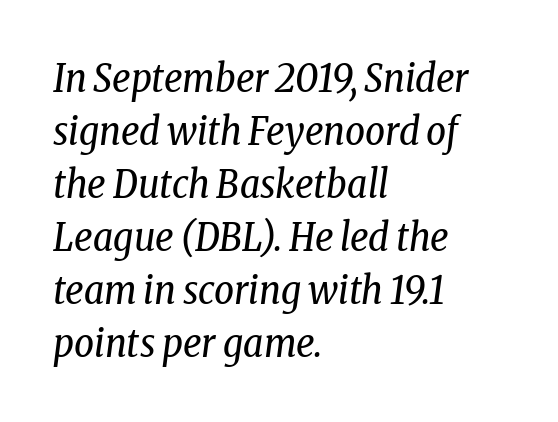
The image shows 39 px regular-weight, condensed serif type, italic (leaning right); set left-aligned, normal line spacing (1.36x), normal letter spacing, not underlined; low stroke contrast and a medium x-height.
